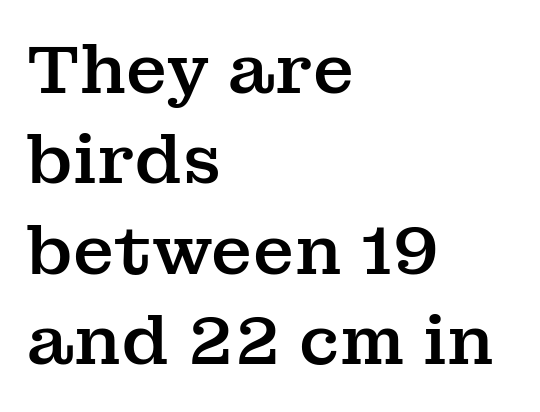
Q: Is the text italic (slanted)? A: No, it is upright.
Q: Is the typeface a serif or a sans-serif typeface? A: Serif.
Q: Is the text underlined? A: No.
Q: How is the paragraph aligned? A: Left-aligned.
Q: Is the spacing between letters normal or unusually wide? A: Normal.
Q: Is the spacing between lines tight, normal or loose? A: Normal.
Q: Width (condensed, normal, or wide)? A: Normal.
Q: Stroke contrast? A: Medium.
Q: x-height? A: Medium.
Q: Monospaced? A: No.
